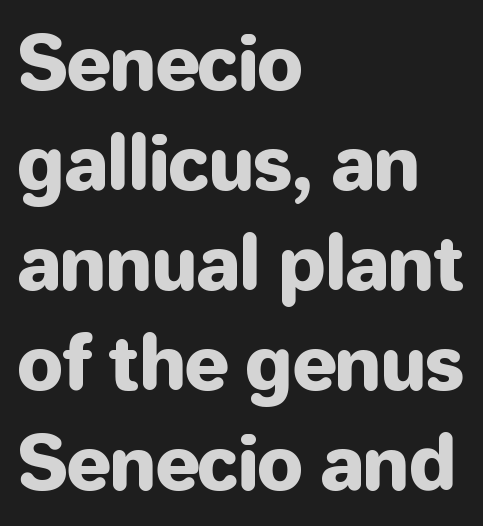
Reading down the block, your eye returns to a fixed left position each line. Is the letter spacing exaggerated? No — it looks like the ordinary default. Do the characters align in a grid? No, the font is proportional. The lettering holds an erect, upright posture throughout. Type style note: lacks serifs. Nobody drew a line under any word here.
